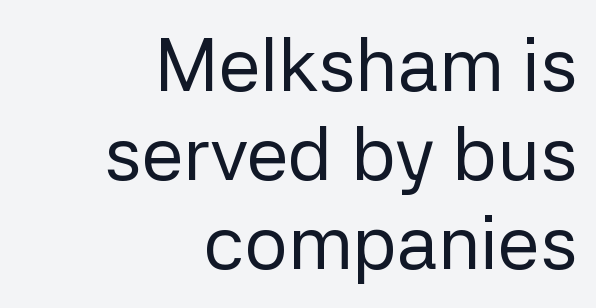
Horizontally, the lines are justified to the trailing edge only. The typography opts for an upright posture over an oblique one. Here the glyphs are tracked normally, forming tight word shapes. The typeface has the unassuming heft of standard copy or less.
